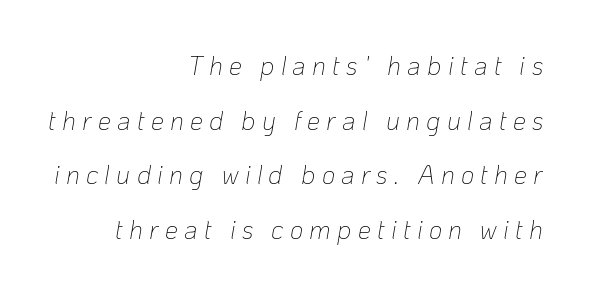
The image shows 26 px text type, italic (leaning right); set right-aligned, loose line spacing (2.1x), unusually wide letter spacing (+0.24 em), not underlined.
